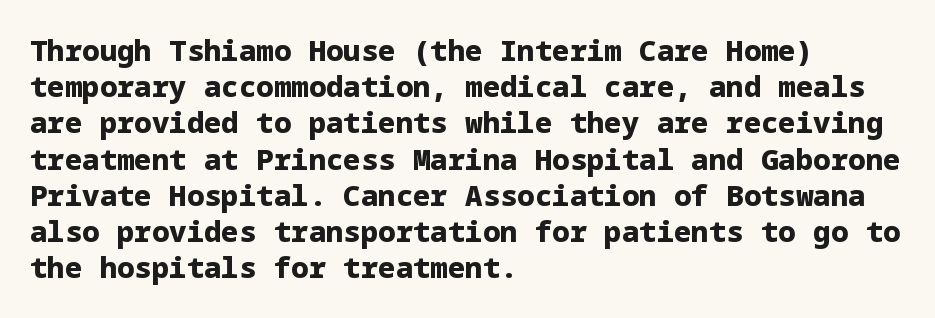
Is the block centered? No — it sits flush against the left margin. A sans-serif font was chosen for this passage. Summary of weight: heavy, a full bold. Honestly, the letter spacing is just normal — you wouldn't notice it.
